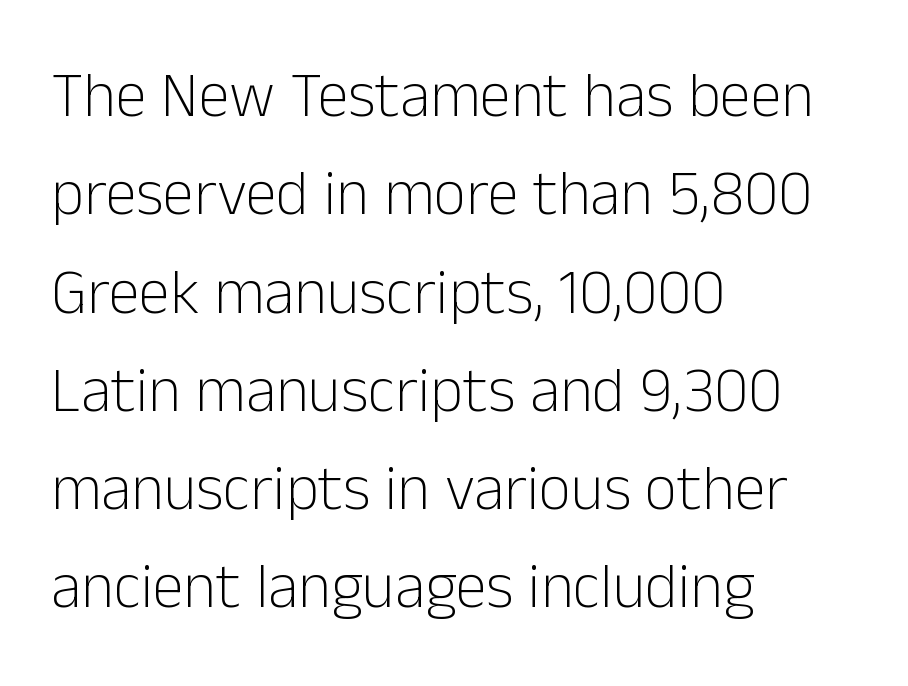
{"serif": "no", "italic": "no", "bold": "no", "weight": "light", "width": "normal", "stroke_contrast": "low", "x_height": "medium", "monospaced": "no", "underline": "no", "align": "left", "line_spacing": "normal", "line_spacing_ratio": 1.56, "letter_spacing": "normal", "letter_spacing_em": 0.0, "glyph_px": 63}
